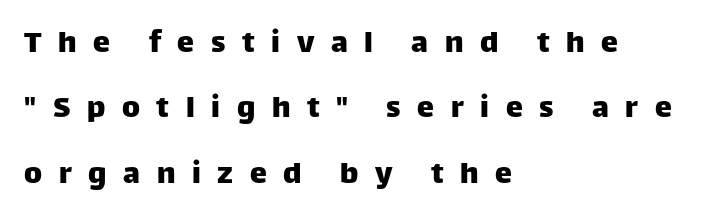
Q: Is the text italic (slanted)? A: No, it is upright.
Q: Is the typeface a serif or a sans-serif typeface? A: Sans-serif.
Q: Is the text underlined? A: No.
Q: How is the paragraph aligned? A: Left-aligned.
Q: Is the spacing between letters normal or unusually wide? A: Unusually wide.
Q: Is the spacing between lines tight, normal or loose? A: Loose.
Q: Width (condensed, normal, or wide)? A: Normal.
Q: Stroke contrast? A: Low.
Q: x-height? A: Large.
Q: Monospaced? A: No.
